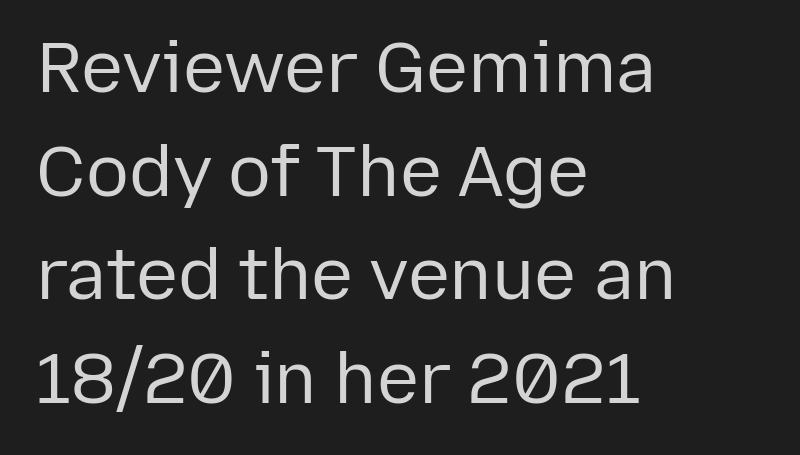
The image shows 71 px regular-weight sans-serif type, upright; set left-aligned, normal line spacing (1.46x), normal letter spacing, not underlined; low stroke contrast and a medium x-height.
